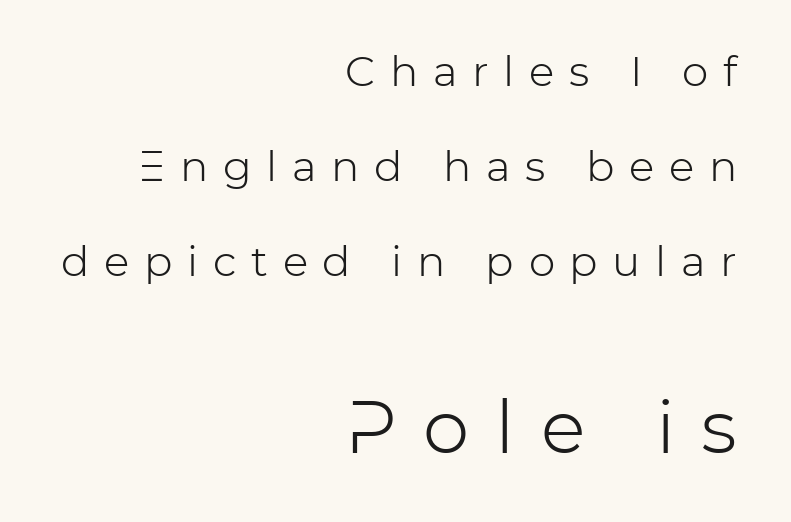
{"serif": "no", "italic": "no", "bold": "no", "weight": "light", "width": "normal", "stroke_contrast": "low", "x_height": "medium", "monospaced": "no", "underline": "no", "align": "right", "line_spacing": "loose", "line_spacing_ratio": 2.26, "letter_spacing": "wide", "letter_spacing_em": 0.35, "larger_block": "second", "size_ratio": 1.76, "glyph_px": 74}
